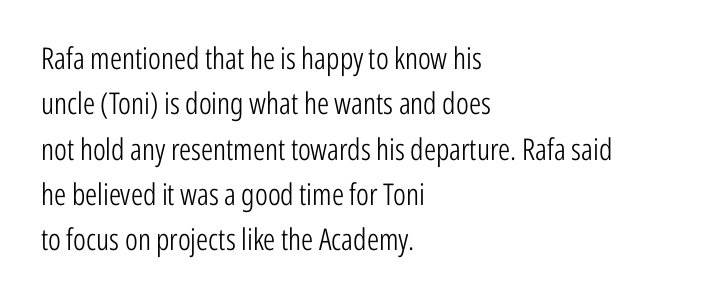
Q: Is the text bold? A: No.
Q: Is the text italic (slanted)? A: No, it is upright.
Q: Is the typeface a serif or a sans-serif typeface? A: Sans-serif.
Q: Is the text underlined? A: No.
Q: How is the paragraph aligned? A: Left-aligned.
Q: Is the spacing between letters normal or unusually wide? A: Normal.
Q: Is the spacing between lines tight, normal or loose? A: Normal.
Q: Width (condensed, normal, or wide)? A: Condensed.
Q: Stroke contrast? A: Low.
Q: x-height? A: Medium.
Q: Monospaced? A: No.
